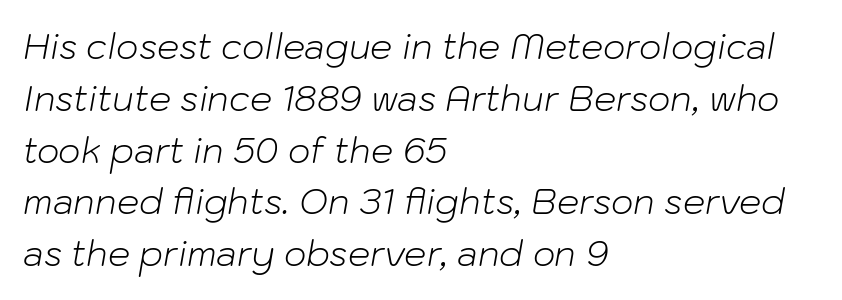
Slanted lettering throughout. Has an underline been added? It has not. The rag falls on the right side of this text block. One glance says typical: line gaps are just what's usual.
